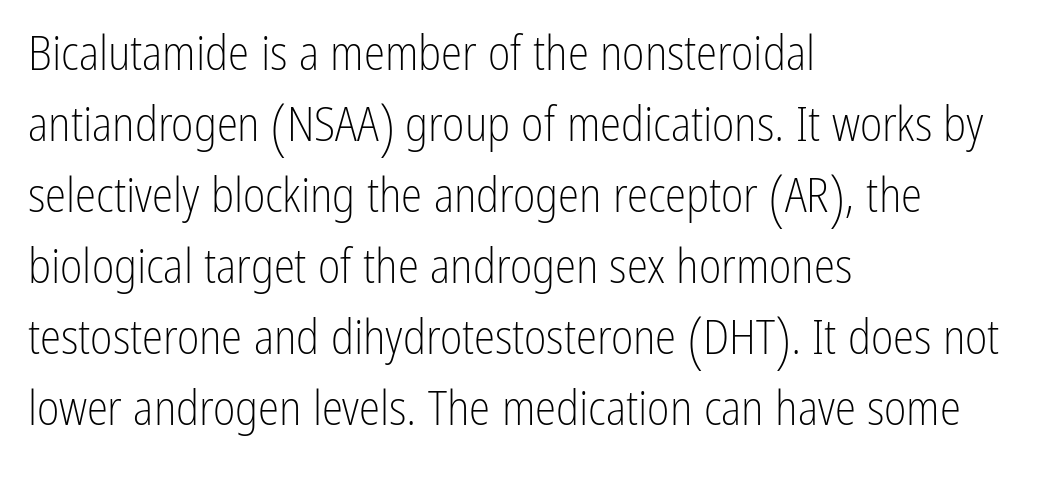
{"serif": "no", "italic": "no", "bold": "no", "weight": "light", "width": "condensed", "stroke_contrast": "low", "x_height": "medium", "monospaced": "no", "underline": "no", "align": "left", "line_spacing": "normal", "line_spacing_ratio": 1.48, "letter_spacing": "normal", "letter_spacing_em": 0.0, "glyph_px": 48}
